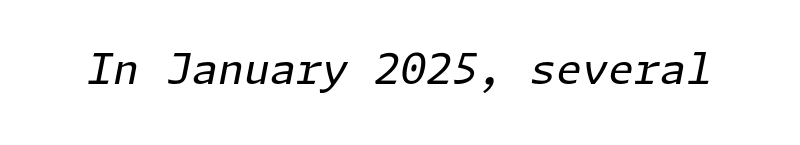
Q: Is the text bold? A: No.
Q: Is the text italic (slanted)? A: Yes, it leans right by about 11 degrees.
Q: Is the text underlined? A: No.
Q: Is the spacing between letters normal or unusually wide? A: Normal.
Q: Width (condensed, normal, or wide)? A: Normal.
Q: Stroke contrast? A: Low.
Q: x-height? A: Medium.
